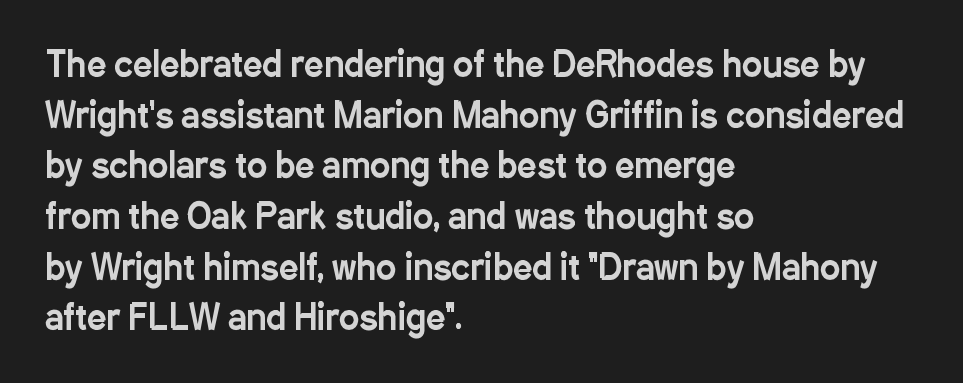
Q: Is the text italic (slanted)? A: No, it is upright.
Q: Is the typeface a serif or a sans-serif typeface? A: Sans-serif.
Q: Is the text underlined? A: No.
Q: How is the paragraph aligned? A: Left-aligned.
Q: Is the spacing between letters normal or unusually wide? A: Normal.
Q: Is the spacing between lines tight, normal or loose? A: Normal.
Q: Width (condensed, normal, or wide)? A: Condensed.
Q: Stroke contrast? A: Low.
Q: x-height? A: Medium.
Q: Monospaced? A: No.
